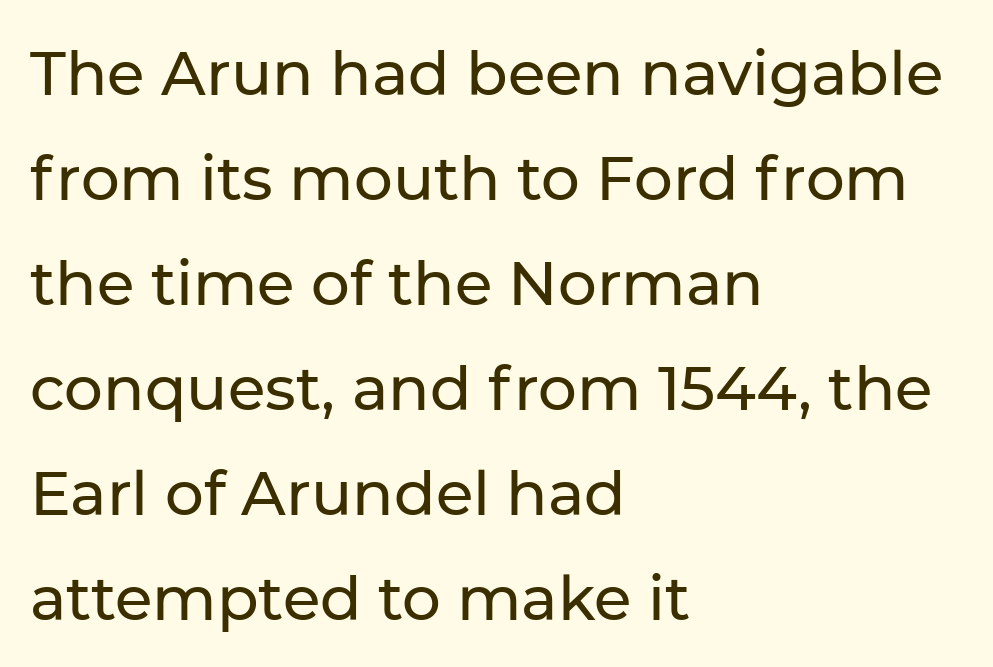
The image shows 61 px sans-serif type, upright; set left-aligned, line spacing 1.72x, normal letter spacing, not underlined; low stroke contrast and a medium x-height.
